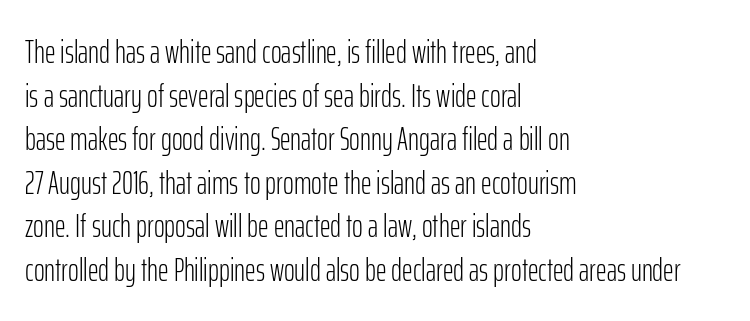
Q: Is the text bold? A: No.
Q: Is the text italic (slanted)? A: No, it is upright.
Q: Is the typeface a serif or a sans-serif typeface? A: Sans-serif.
Q: Is the text underlined? A: No.
Q: How is the paragraph aligned? A: Left-aligned.
Q: Is the spacing between letters normal or unusually wide? A: Normal.
Q: Is the spacing between lines tight, normal or loose? A: Normal.
Q: Width (condensed, normal, or wide)? A: Condensed.
Q: Stroke contrast? A: Low.
Q: x-height? A: Medium.
Q: Monospaced? A: No.
